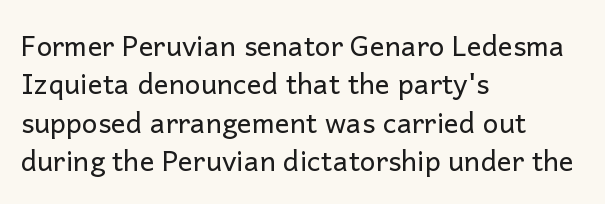
The image shows 28 px regular-weight sans-serif type, upright; set left-aligned, normal line spacing (1.37x), normal letter spacing, not underlined; low stroke contrast and a medium x-height.
